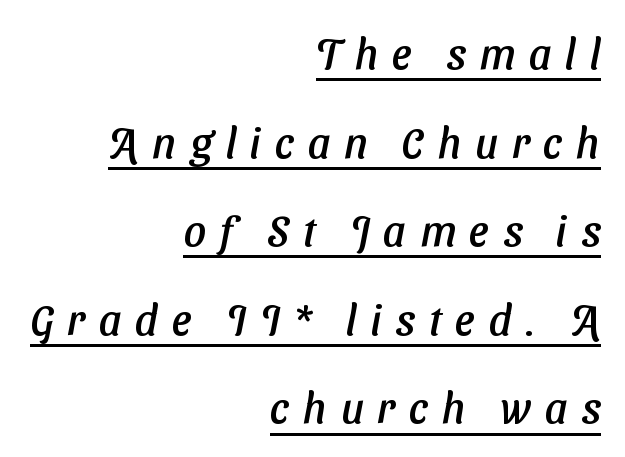
Q: Is the typeface a serif or a sans-serif typeface? A: Sans-serif.
Q: Is the text underlined? A: Yes.
Q: How is the paragraph aligned? A: Right-aligned.
Q: Is the spacing between letters normal or unusually wide? A: Unusually wide.
Q: Is the spacing between lines tight, normal or loose? A: Loose.
Q: Width (condensed, normal, or wide)? A: Normal.
Q: Stroke contrast? A: Low.
Q: x-height? A: Medium.
Q: Monospaced? A: No.
